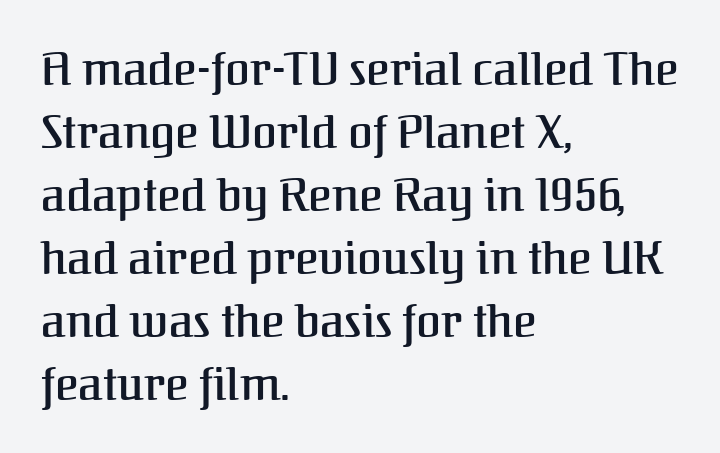
Layout note: lines flush left. Upright lettering throughout. These lines keep a tight, regular rhythm from letter to letter. The face used here is proportionally spaced, like ordinary book or web type. Evenly set lines give the paragraph a standard silhouette. The gap between lines stays unmarked.
